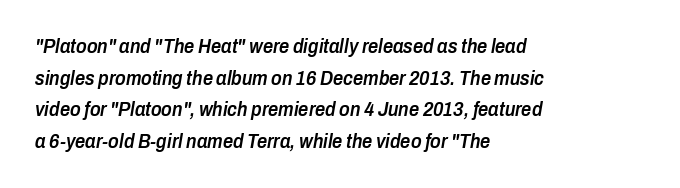
{"italic": "yes", "lean": "right", "slant_degrees": 10, "bold": "semi", "underline": "no", "align": "left", "line_spacing": "normal", "line_spacing_ratio": 1.58, "letter_spacing": "normal", "letter_spacing_em": 0.0, "glyph_px": 20}
